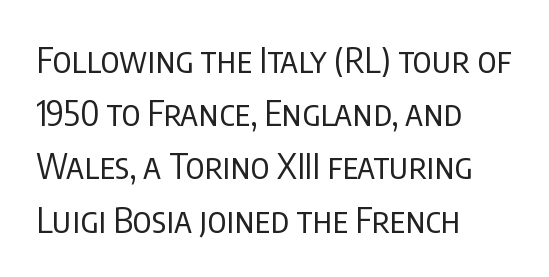
{"serif": "no", "italic": "no", "bold": "no", "weight": "regular", "width": "condensed", "stroke_contrast": "low", "x_height": "large", "monospaced": "no", "underline": "no", "align": "left", "line_spacing": "normal", "line_spacing_ratio": 1.52, "letter_spacing": "normal", "letter_spacing_em": 0.0, "glyph_px": 35}
